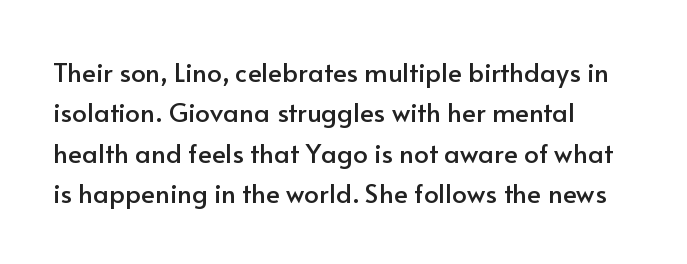
The image shows 26 px text type, upright; set left-aligned, normal line spacing (1.55x), normal letter spacing, not underlined.
